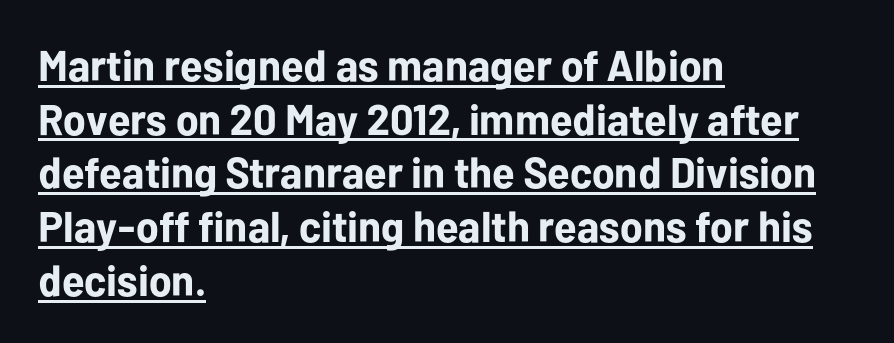
To sum up the face: it is a sans, with no serifs. Left-aligned paragraph, ragged on the right. Do the characters align in a grid? No, the font is proportional. What weight is shown? A full bold with thick strokes. These characters rest on top of a visible drawn line.
